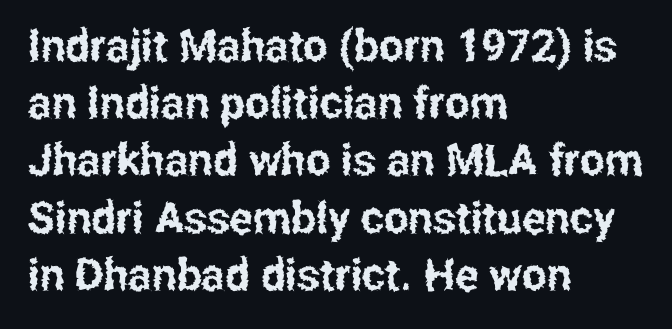
Q: Is the text italic (slanted)? A: No, it is upright.
Q: Is the typeface a serif or a sans-serif typeface? A: Sans-serif.
Q: Is the text underlined? A: No.
Q: How is the paragraph aligned? A: Left-aligned.
Q: Is the spacing between letters normal or unusually wide? A: Normal.
Q: Is the spacing between lines tight, normal or loose? A: Normal.
Q: Width (condensed, normal, or wide)? A: Condensed.
Q: Stroke contrast? A: Low.
Q: x-height? A: Medium.
Q: Monospaced? A: No.
